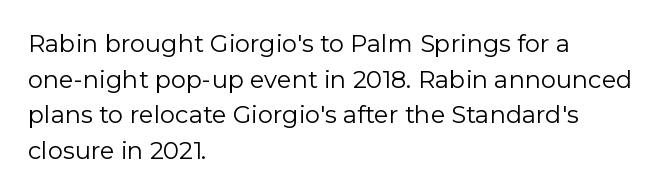
The image shows 24 px text type, upright; set left-aligned, normal line spacing (1.48x), normal letter spacing, not underlined.
